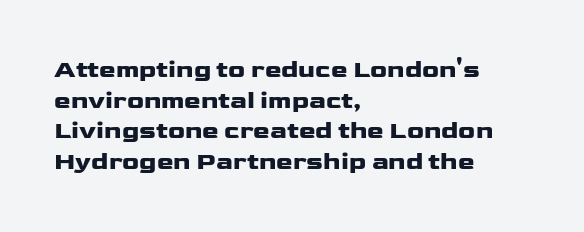
The image shows 25 px bold type, upright; set left-aligned, line spacing 1.23x, normal letter spacing, not underlined.
